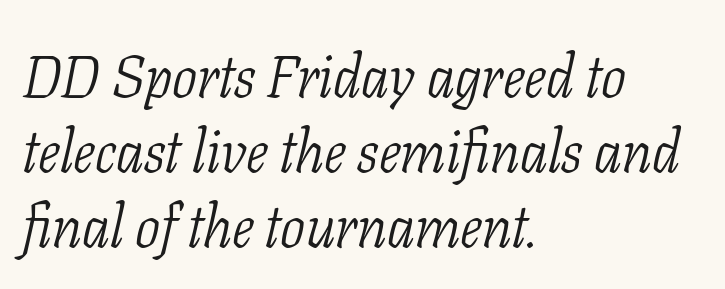
Q: Is the text bold? A: No.
Q: Is the text italic (slanted)? A: Yes, it leans right by about 11 degrees.
Q: Is the typeface a serif or a sans-serif typeface? A: Serif.
Q: Is the text underlined? A: No.
Q: How is the paragraph aligned? A: Left-aligned.
Q: Is the spacing between letters normal or unusually wide? A: Normal.
Q: Is the spacing between lines tight, normal or loose? A: Normal.
Q: Width (condensed, normal, or wide)? A: Condensed.
Q: Stroke contrast? A: Low.
Q: x-height? A: Medium.
Q: Monospaced? A: No.
